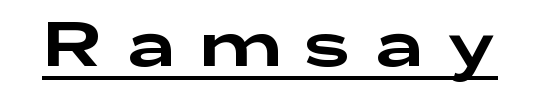
Italic? Not at all — the glyphs are vertical. What decoration does the sample have? An underline. Do the characters align in a grid? No, the font is proportional. Each letter's strokes conclude bluntly, with no projecting serifs.
